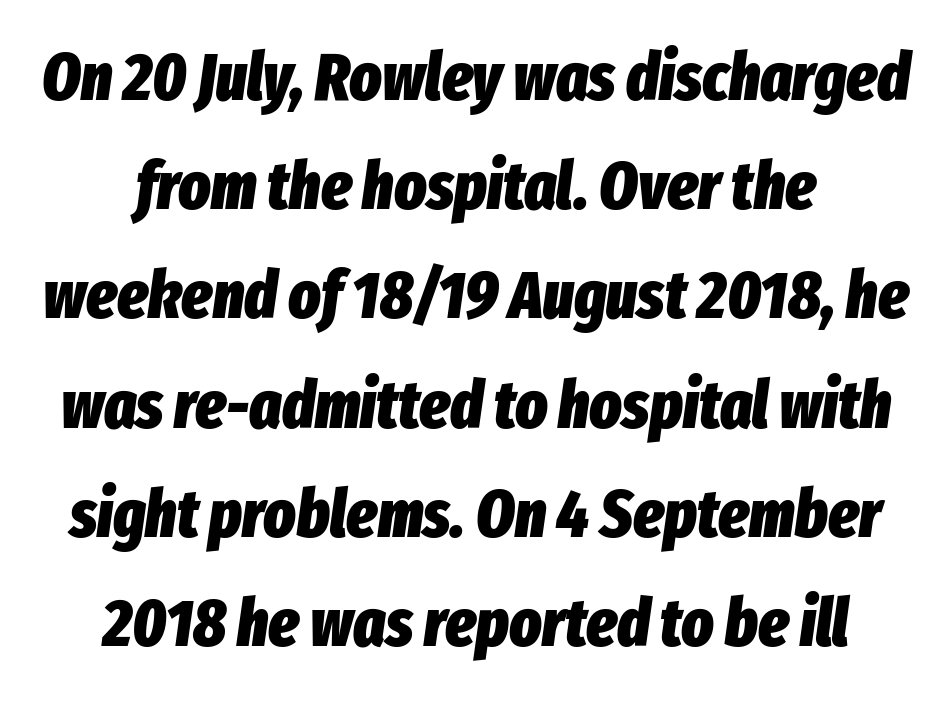
The image shows 67 px heavy, condensed type, italic (leaning right); set normal line spacing (1.63x), normal letter spacing, not underlined; low stroke contrast and a medium x-height.
